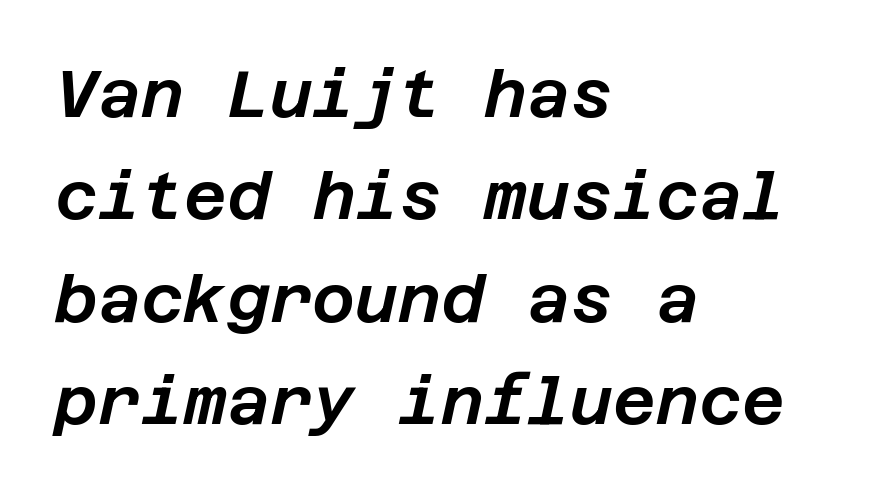
The image shows 66 px text type, italic (leaning right); set left-aligned, normal line spacing (1.55x), normal letter spacing, not underlined; low stroke contrast and a large x-height.
